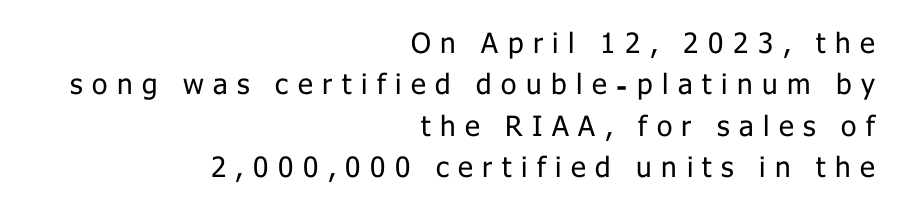
{"serif": "no", "italic": "no", "bold": "no", "weight": "regular", "width": "normal", "stroke_contrast": "low", "x_height": "medium", "monospaced": "no", "underline": "no", "align": "right", "line_spacing": "normal", "line_spacing_ratio": 1.48, "letter_spacing": "wide", "letter_spacing_em": 0.34, "glyph_px": 28}
